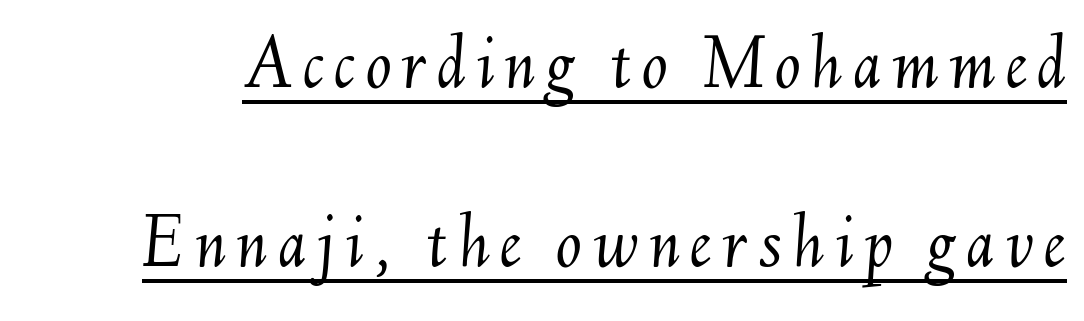
{"italic": "yes", "lean": "right", "slant_degrees": 6, "bold": "no", "weight": "light", "width": "normal", "stroke_contrast": "medium", "x_height": "small", "monospaced": "no", "underline": "yes", "line_spacing": "loose", "line_spacing_ratio": 2.33, "glyph_px": 77}
